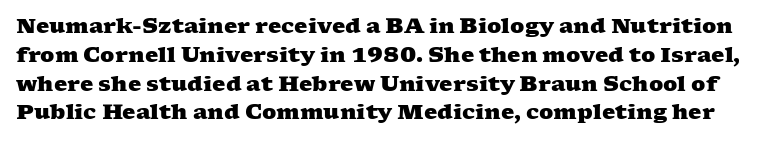
Q: Is the text bold? A: Yes.
Q: Is the text underlined? A: No.
Q: Is the spacing between letters normal or unusually wide? A: Normal.
Q: Is the spacing between lines tight, normal or loose? A: Normal.
